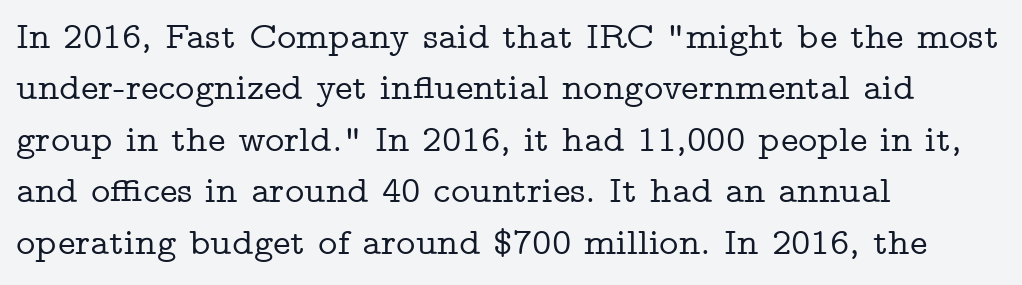
The image shows 37 px wide serif type, upright; set left-aligned, normal line spacing (1.39x), normal letter spacing, not underlined; low stroke contrast and a medium x-height.
